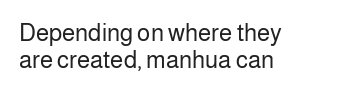
{"italic": "no", "bold": "no", "underline": "no", "align": "left", "line_spacing": "tight", "line_spacing_ratio": 1.12, "letter_spacing": "normal", "letter_spacing_em": 0.0, "glyph_px": 24}
